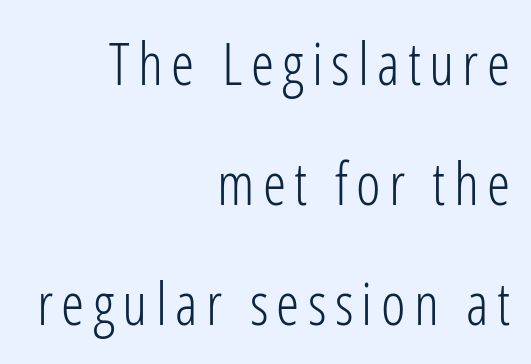
The image shows 59 px light, condensed sans-serif type, upright; set right-aligned, loose line spacing (2.03x), not underlined; low stroke contrast and a medium x-height.
